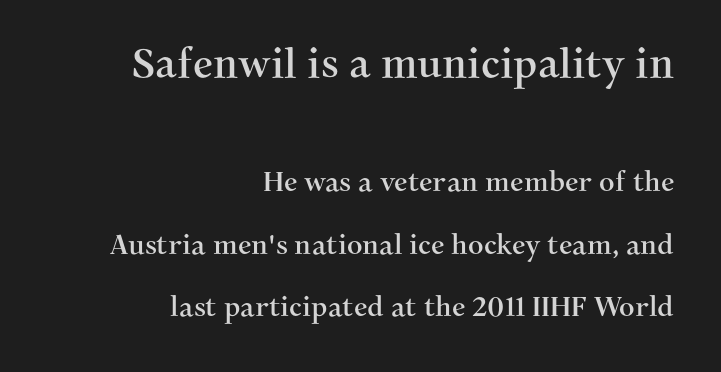
Style check: upright. Reading down the block, your eye finds every line finishing at a fixed right position. This is serif lettering, the kind often seen in printed books. These lines keep a tight, regular rhythm from letter to letter.
